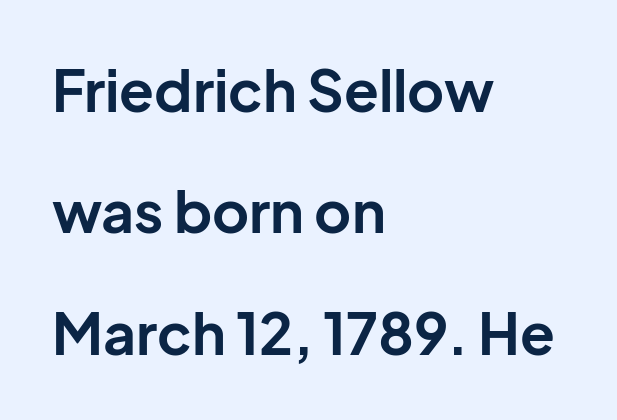
Q: Is the text bold? A: Yes.
Q: Is the text italic (slanted)? A: No, it is upright.
Q: Is the typeface a serif or a sans-serif typeface? A: Sans-serif.
Q: Is the text underlined? A: No.
Q: How is the paragraph aligned? A: Left-aligned.
Q: Is the spacing between letters normal or unusually wide? A: Normal.
Q: Is the spacing between lines tight, normal or loose? A: Loose.
Q: Width (condensed, normal, or wide)? A: Normal.
Q: Stroke contrast? A: Low.
Q: x-height? A: Medium.
Q: Monospaced? A: No.
